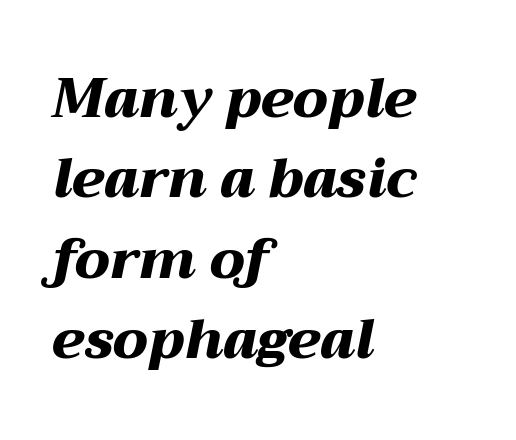
The glyphs have the mass of a bold cut. It's the slanting kind of type. Normally led — the rows are evenly, conventionally spaced. The setting favours the left margin, as ordinary paragraphs usually do. Between one letter and the next there's only the usual sliver of space.
